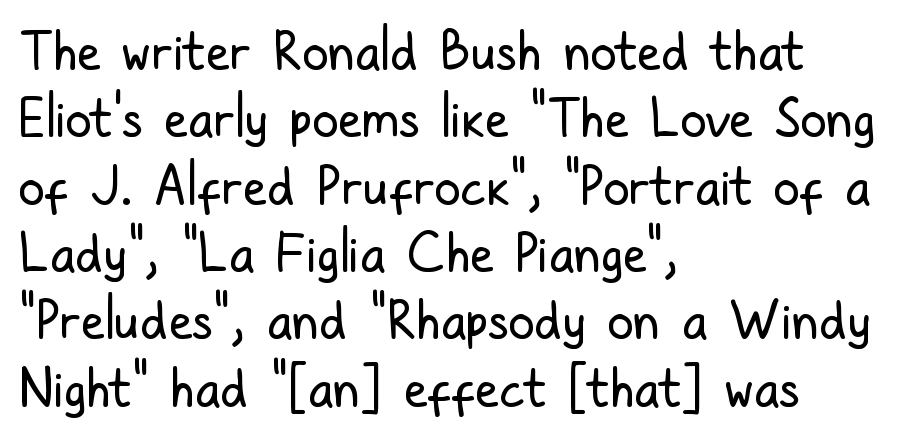
Q: Is the text bold? A: No.
Q: Is the text italic (slanted)? A: No, it is upright.
Q: Is the typeface a serif or a sans-serif typeface? A: Sans-serif.
Q: Is the text underlined? A: No.
Q: How is the paragraph aligned? A: Left-aligned.
Q: Is the spacing between letters normal or unusually wide? A: Normal.
Q: Is the spacing between lines tight, normal or loose? A: Normal.
Q: Width (condensed, normal, or wide)? A: Condensed.
Q: Stroke contrast? A: Low.
Q: x-height? A: Medium.
Q: Monospaced? A: No.
